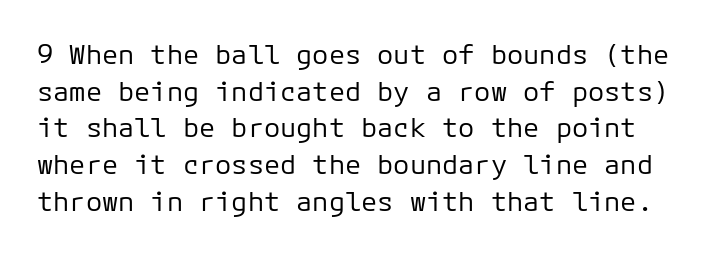
Q: Is the text bold? A: No.
Q: Is the text italic (slanted)? A: No, it is upright.
Q: Is the text underlined? A: No.
Q: Is the spacing between letters normal or unusually wide? A: Normal.
Q: Is the spacing between lines tight, normal or loose? A: Normal.
